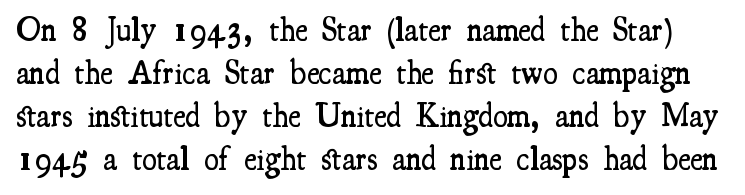
Q: Is the text bold? A: Semi-bold.
Q: Is the text italic (slanted)? A: No, it is upright.
Q: Is the typeface a serif or a sans-serif typeface? A: Serif.
Q: Is the text underlined? A: No.
Q: Is the spacing between letters normal or unusually wide? A: Normal.
Q: Is the spacing between lines tight, normal or loose? A: Normal.
Q: Width (condensed, normal, or wide)? A: Condensed.
Q: Stroke contrast? A: Medium.
Q: x-height? A: Small.
Q: Monospaced? A: No.
